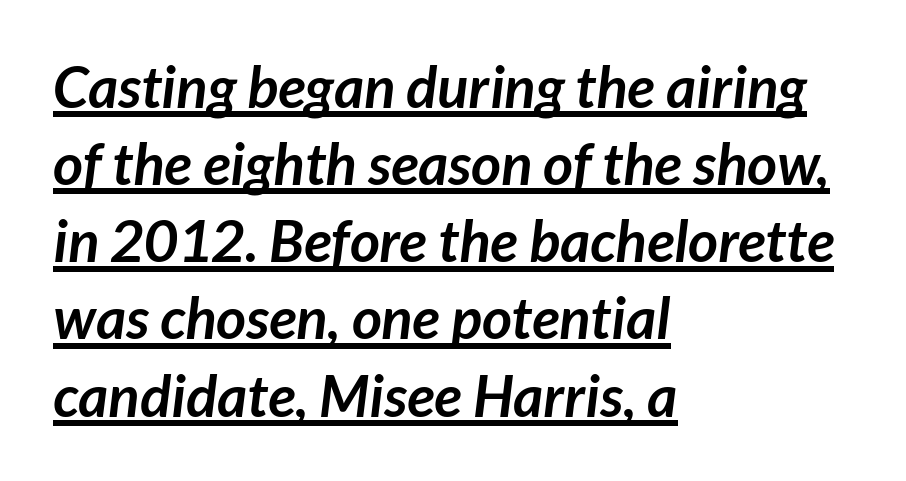
Q: Is the text bold? A: Yes.
Q: Is the typeface a serif or a sans-serif typeface? A: Sans-serif.
Q: Is the text underlined? A: Yes.
Q: How is the paragraph aligned? A: Left-aligned.
Q: Is the spacing between letters normal or unusually wide? A: Normal.
Q: Is the spacing between lines tight, normal or loose? A: Normal.
Q: Width (condensed, normal, or wide)? A: Normal.
Q: Stroke contrast? A: Low.
Q: x-height? A: Medium.
Q: Monospaced? A: No.
